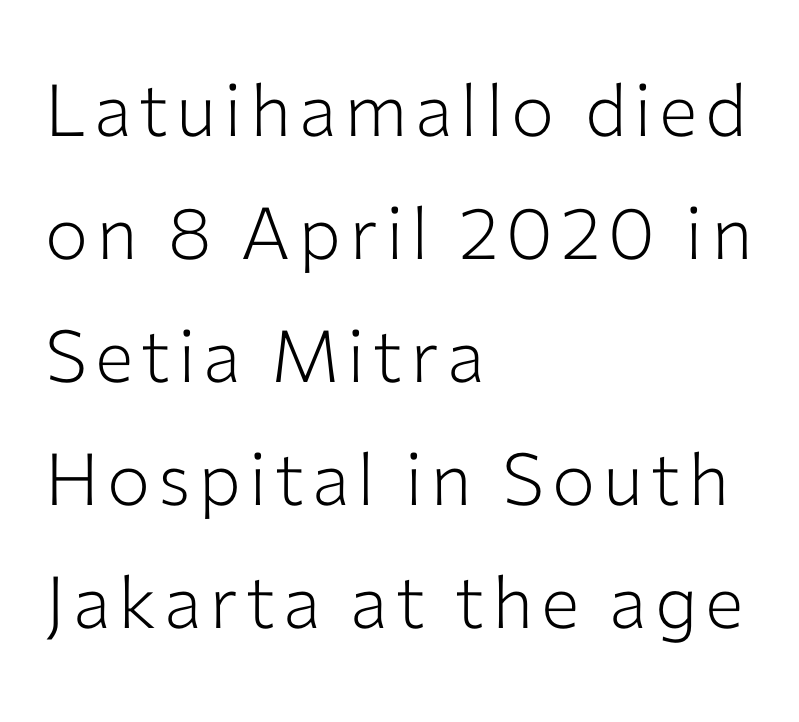
Q: Is the text bold? A: No.
Q: Is the text italic (slanted)? A: No, it is upright.
Q: Is the typeface a serif or a sans-serif typeface? A: Sans-serif.
Q: Is the text underlined? A: No.
Q: How is the paragraph aligned? A: Left-aligned.
Q: Width (condensed, normal, or wide)? A: Normal.
Q: Stroke contrast? A: Low.
Q: x-height? A: Medium.
Q: Monospaced? A: No.
